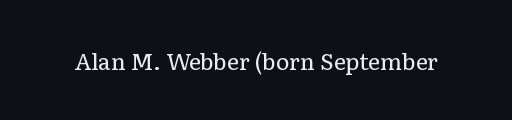
The image shows 23 px text type, upright; set normal letter spacing, not underlined.
